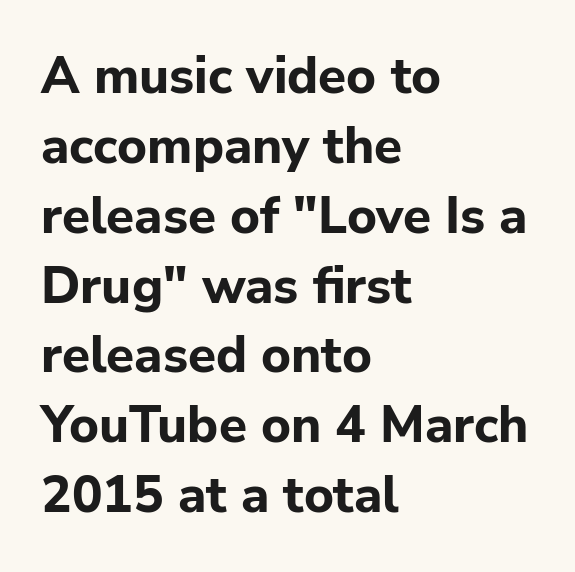
Stroke thickness is high; the sample reads as a true bold. Quick note: not italic, upright. Plain, unruled lines of type. The characters display no serif detailing; their extremities are plain. Looks like regular typesetting: each glyph gets only the width it needs. What stands out about the letter spacing? Nothing — it is the standard amount.
